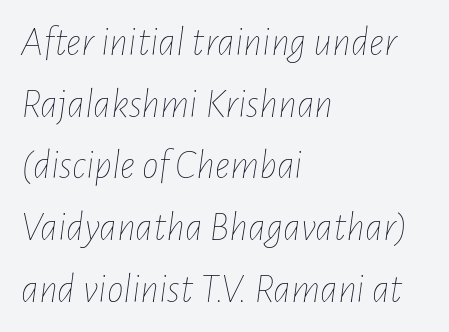
The image shows 42 px thin, condensed type, italic (leaning right); set left-aligned, normal line spacing (1.47x), normal letter spacing, not underlined; low stroke contrast and a medium x-height.
